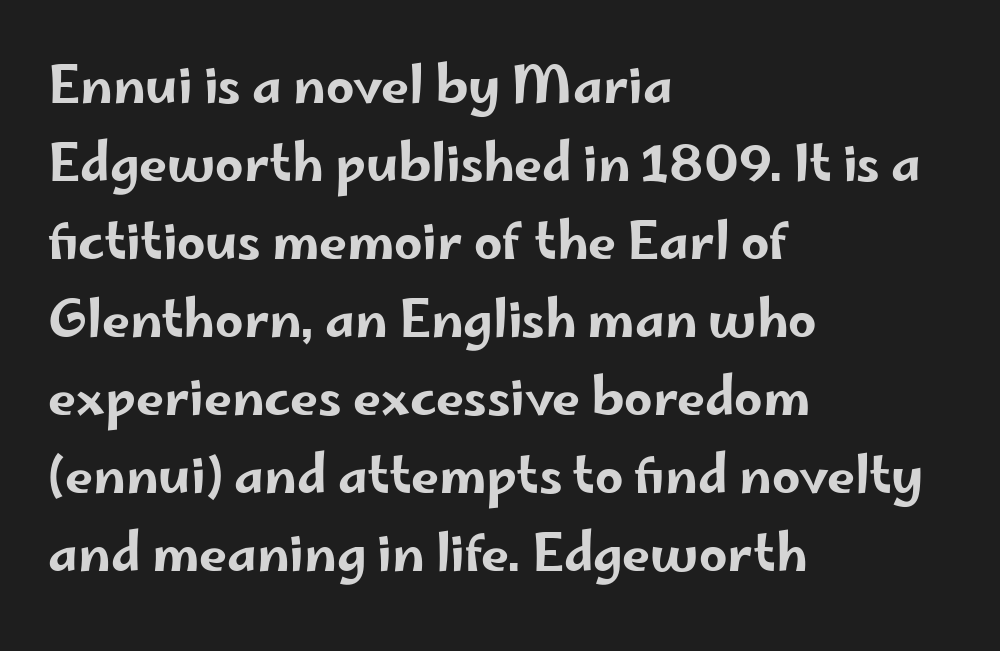
Q: Is the text italic (slanted)? A: No, it is upright.
Q: Is the typeface a serif or a sans-serif typeface? A: Sans-serif.
Q: Is the text underlined? A: No.
Q: How is the paragraph aligned? A: Left-aligned.
Q: Is the spacing between letters normal or unusually wide? A: Normal.
Q: Is the spacing between lines tight, normal or loose? A: Normal.
Q: Width (condensed, normal, or wide)? A: Wide.
Q: Stroke contrast? A: Low.
Q: x-height? A: Small.
Q: Monospaced? A: No.
